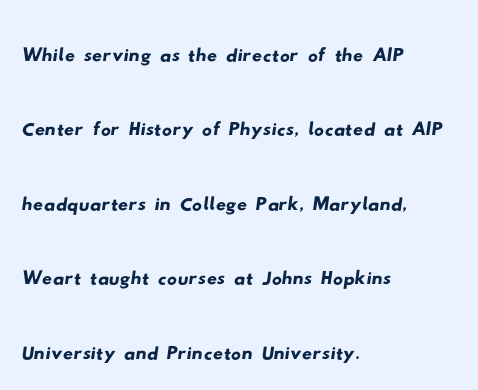
The image shows 50 px wide sans-serif type; set left-aligned, normal line spacing (1.49x), normal letter spacing, not underlined; low stroke contrast and a small x-height.
